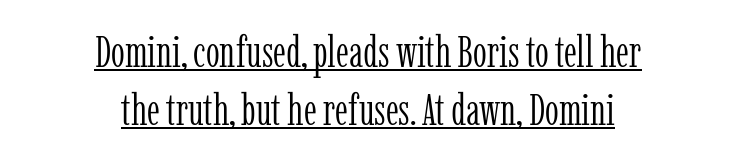
Q: Is the text bold? A: No.
Q: Is the text italic (slanted)? A: No, it is upright.
Q: Is the typeface a serif or a sans-serif typeface? A: Serif.
Q: Is the text underlined? A: Yes.
Q: How is the paragraph aligned? A: Centered.
Q: Is the spacing between letters normal or unusually wide? A: Normal.
Q: Is the spacing between lines tight, normal or loose? A: Normal.
Q: Width (condensed, normal, or wide)? A: Condensed.
Q: Stroke contrast? A: Low.
Q: x-height? A: Medium.
Q: Monospaced? A: No.
